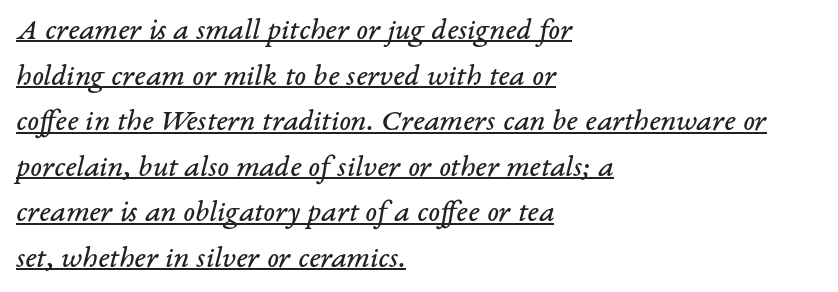
Visually the block forms a straight wall on the left and a jagged coastline on the right. Think of a printed novel: that variable character pitch is what you see here. What kind of face is this? One with serifs. The string is rendered with underlining switched on. Quick note: italic.
